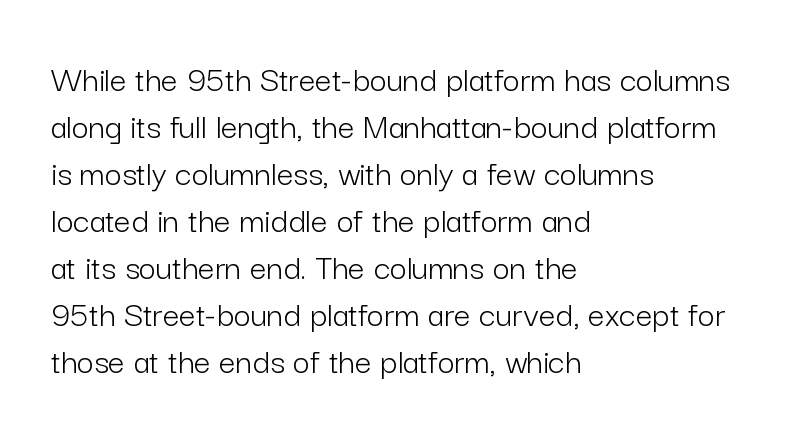
No heavy texture on the line: the type isn't bold. The compositor pushed each line to the left boundary. Vertical strokes here are truly vertical. The rendering uses a moderate line-height, typical for paragraphs. Here the designer chose a conventional face with non-uniform glyph widths.
